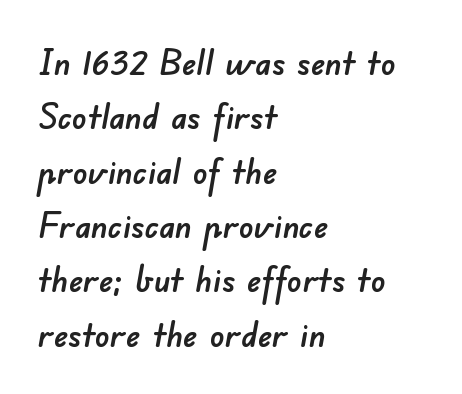
The image shows 36 px sans-serif type; set left-aligned, normal line spacing (1.51x), normal letter spacing, not underlined; low stroke contrast and a small x-height.
